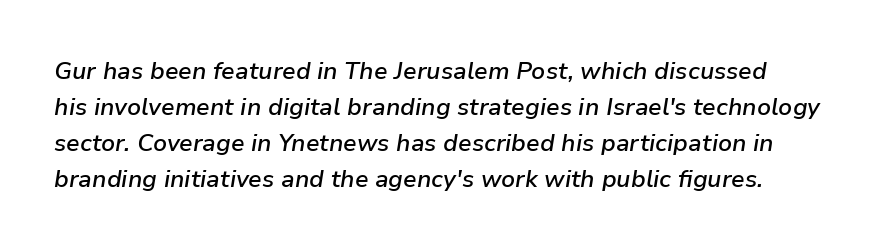
The image shows 24 px text type, italic (leaning right); set normal line spacing (1.5x), normal letter spacing, not underlined.
